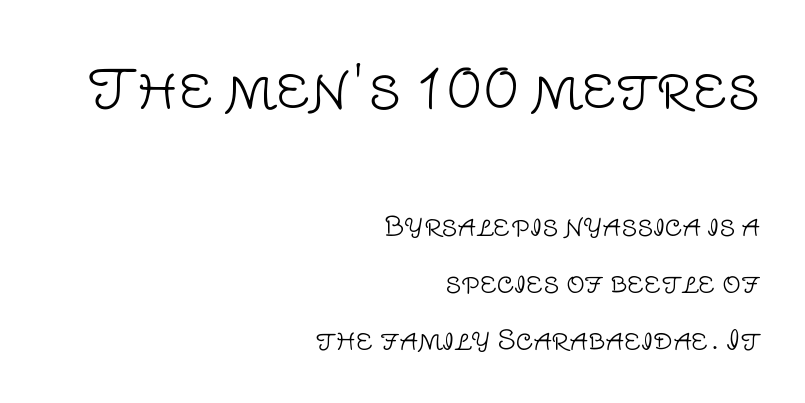
{"serif": "no", "bold": "no", "weight": "light", "width": "normal", "stroke_contrast": "low", "x_height": "large", "monospaced": "no", "underline": "no", "align": "right", "line_spacing": "loose", "line_spacing_ratio": 2.2, "letter_spacing": "normal", "letter_spacing_em": 0.0, "larger_block": "first", "size_ratio": 2.04, "glyph_px": 53}
